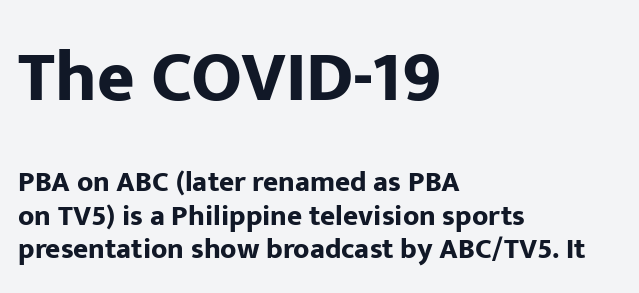
Unlike a traditional serif, this face leaves its strokes unadorned. The horizontal fit of the characters is conventional and even. You'd pick this weight for a headline — it's a proper bold. The letters advance in unequal steps, a hallmark of proportional type. Bare-footed words on every line. Leading is clearly below the norm, producing a dense column.
